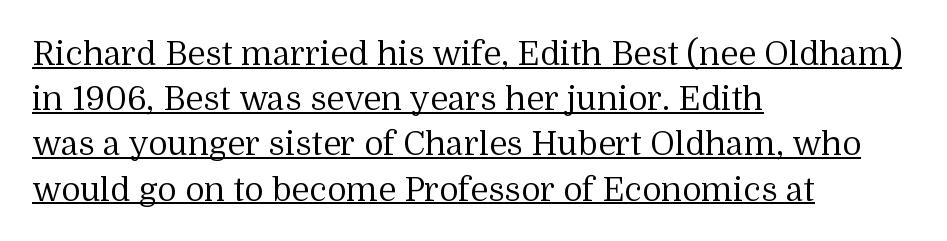
Do the characters align in a grid? No, the font is proportional. The letterforms sit at book weight or below. The rendered words wear a rule along their underside. Rows of type keep a routine distance in the vertical direction. One-word summary of the alignment: left. Tracking value appears to be zero — textbook default spacing.
